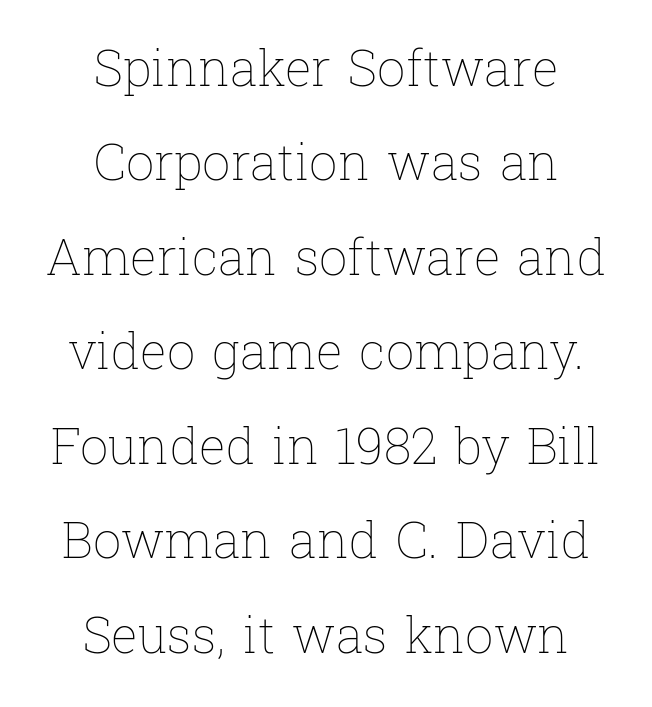
{"italic": "no", "bold": "no", "weight": "thin", "width": "normal", "stroke_contrast": "low", "x_height": "medium", "monospaced": "no", "underline": "no", "align": "center", "line_spacing_ratio": 1.89, "letter_spacing": "normal", "letter_spacing_em": 0.0, "glyph_px": 50}
